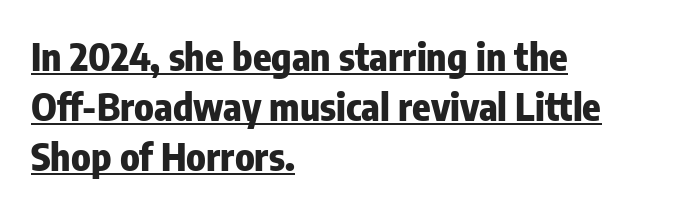
{"serif": "no", "italic": "no", "bold": "yes", "weight": "heavy", "width": "condensed", "stroke_contrast": "low", "x_height": "medium", "monospaced": "no", "underline": "yes", "align": "left", "line_spacing": "normal", "line_spacing_ratio": 1.32, "letter_spacing": "normal", "letter_spacing_em": 0.0, "glyph_px": 38}
